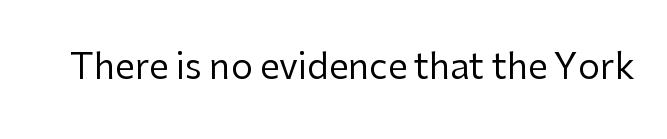
{"serif": "no", "italic": "no", "bold": "no", "weight": "regular", "width": "normal", "stroke_contrast": "low", "x_height": "medium", "monospaced": "no", "underline": "no", "letter_spacing": "normal", "letter_spacing_em": 0.0, "glyph_px": 35}
